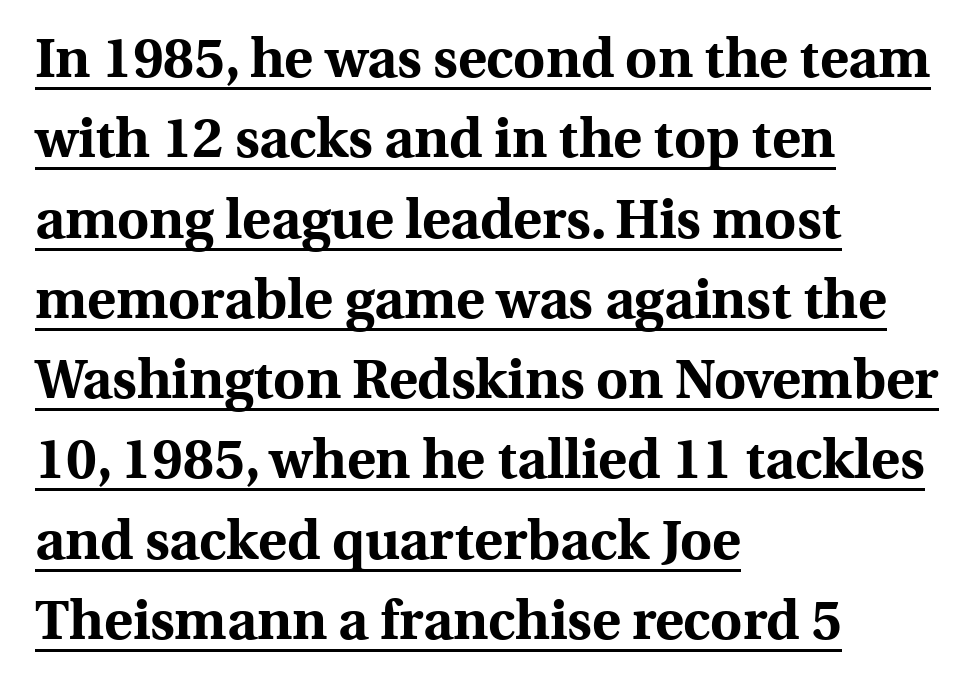
This is the regular roman posture of the typeface. These words are printed bold, with thick strokes throughout. Whoever set this chose a conventional vertical rhythm. Default kerning and tracking; the words read as compact shapes.
